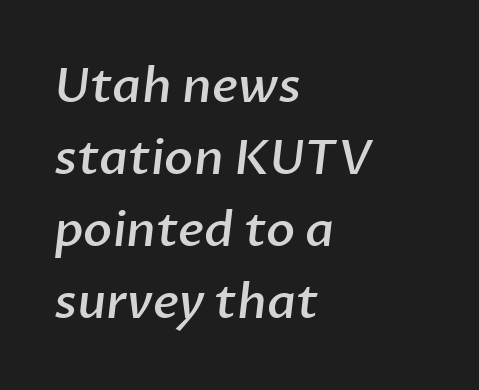
{"serif": "no", "bold": "semi", "weight": "semibold", "width": "normal", "stroke_contrast": "low", "x_height": "medium", "monospaced": "no", "underline": "no", "align": "left", "line_spacing": "normal", "line_spacing_ratio": 1.5, "letter_spacing": "normal", "letter_spacing_em": 0.0, "glyph_px": 48}
